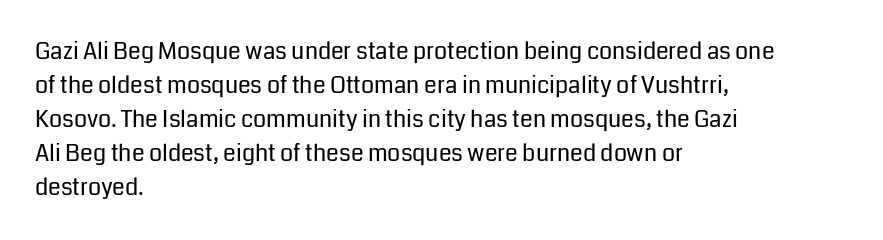
Q: Is the text bold? A: No.
Q: Is the text italic (slanted)? A: No, it is upright.
Q: Is the text underlined? A: No.
Q: How is the paragraph aligned? A: Left-aligned.
Q: Is the spacing between letters normal or unusually wide? A: Normal.
Q: Is the spacing between lines tight, normal or loose? A: Normal.
